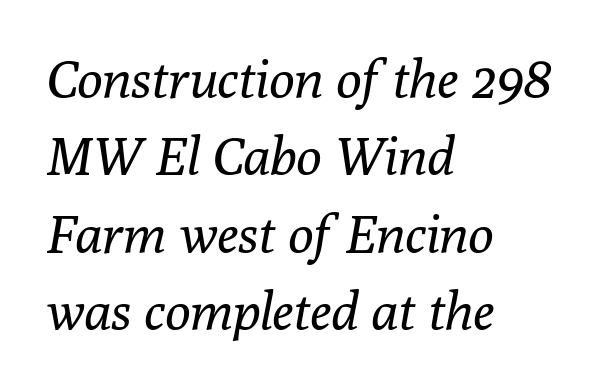
Q: Is the text bold? A: No.
Q: Is the text italic (slanted)? A: Yes, it leans right by about 10 degrees.
Q: Is the typeface a serif or a sans-serif typeface? A: Serif.
Q: Is the text underlined? A: No.
Q: How is the paragraph aligned? A: Left-aligned.
Q: Is the spacing between letters normal or unusually wide? A: Normal.
Q: Is the spacing between lines tight, normal or loose? A: Normal.
Q: Width (condensed, normal, or wide)? A: Normal.
Q: Stroke contrast? A: Low.
Q: x-height? A: Medium.
Q: Monospaced? A: No.
